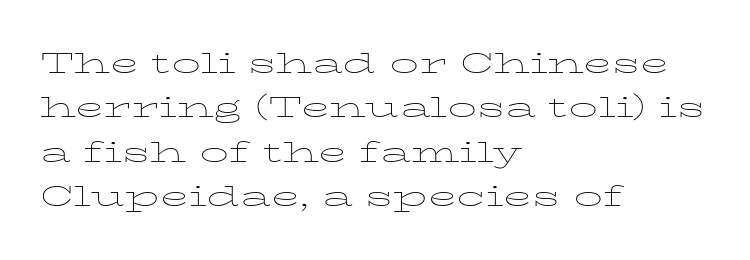
{"serif": "yes", "italic": "no", "bold": "no", "weight": "thin", "width": "wide", "stroke_contrast": "low", "x_height": "medium", "monospaced": "no", "underline": "no", "align": "left", "line_spacing": "normal", "line_spacing_ratio": 1.53, "letter_spacing": "normal", "letter_spacing_em": 0.0, "glyph_px": 29}
